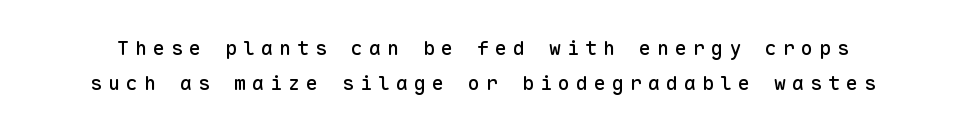
{"italic": "no", "underline": "no", "line_spacing_ratio": 1.77, "letter_spacing": "wide", "letter_spacing_em": 0.3, "glyph_px": 20}
